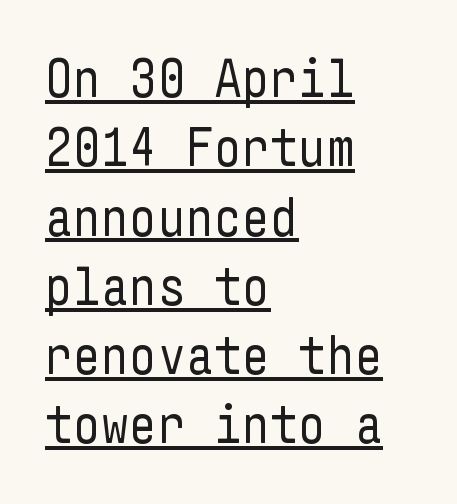
The image shows 55 px regular-weight, condensed sans-serif type, upright; set left-aligned, normal line spacing (1.26x), normal letter spacing, underlined; low stroke contrast and a medium x-height.
